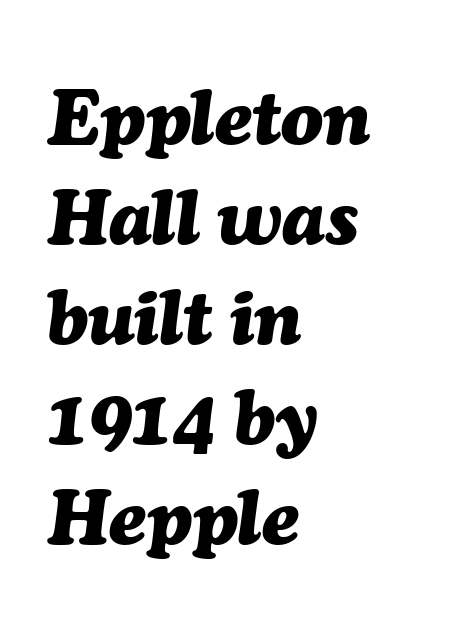
The image shows 77 px heavy type, italic (leaning right); set left-aligned, normal line spacing (1.3x), normal letter spacing, not underlined; medium stroke contrast and a medium x-height.
